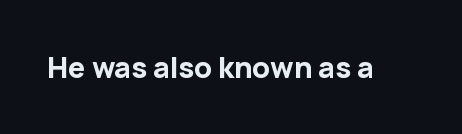
Every stem runs plumb, perpendicular to the baseline. The letters carry no serifs — their stems end cleanly without finishing strokes. The rendering uses natural spacing where letterforms have individual widths. Typographic density is high because the face is bold. Characters follow at the spacing the type designer built in. Any mark beneath the type? The region is blank.
